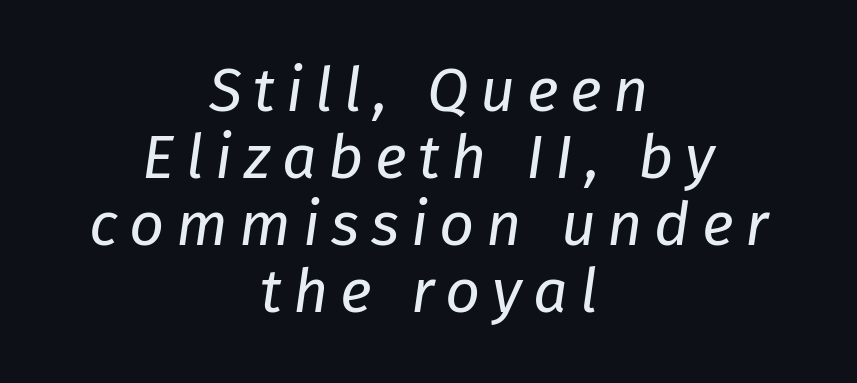
The image shows 61 px regular-weight type, italic (leaning right); set centered, tight line spacing (1.1x), not underlined; low stroke contrast and a medium x-height.
